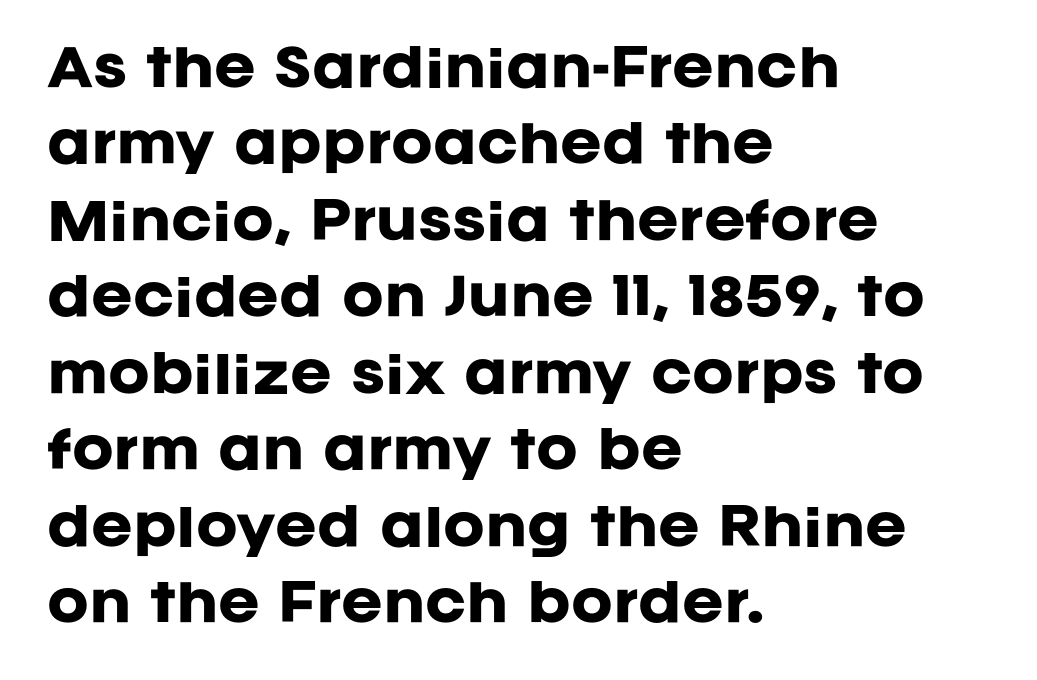
{"serif": "no", "italic": "no", "bold": "yes", "weight": "heavy", "width": "normal", "stroke_contrast": "low", "x_height": "large", "monospaced": "no", "underline": "no", "align": "left", "line_spacing": "normal", "line_spacing_ratio": 1.53, "letter_spacing": "normal", "letter_spacing_em": 0.0, "glyph_px": 50}
